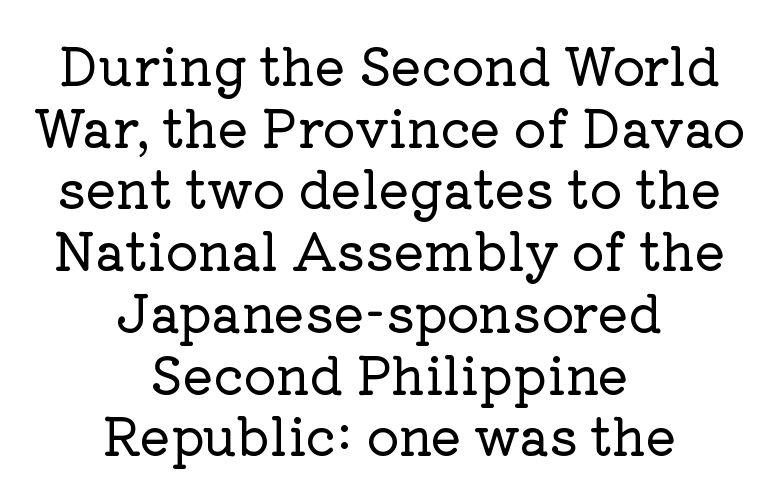
The image shows 51 px serif type, upright; set centered, line spacing 1.21x, normal letter spacing, not underlined; low stroke contrast and a medium x-height.
